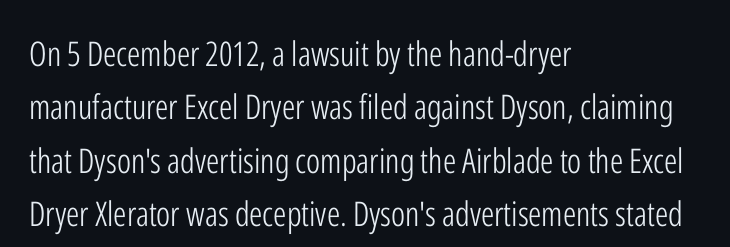
A typesetter would call this proportional, since set widths differ per character. Honestly, the letter spacing is just normal — you wouldn't notice it. Rendered with straight, roman letterforms. Glance below the letters and you will spot only blank space. Every row of glyphs begins at an identical x-position on the left. A sans-serif font was chosen for this passage.
